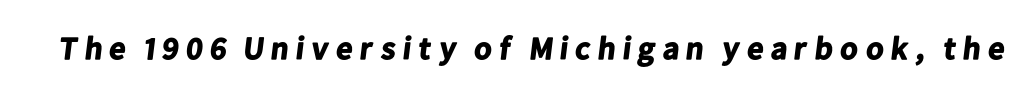
The image shows 32 px bold sans-serif type; set not underlined; low stroke contrast and a medium x-height.
